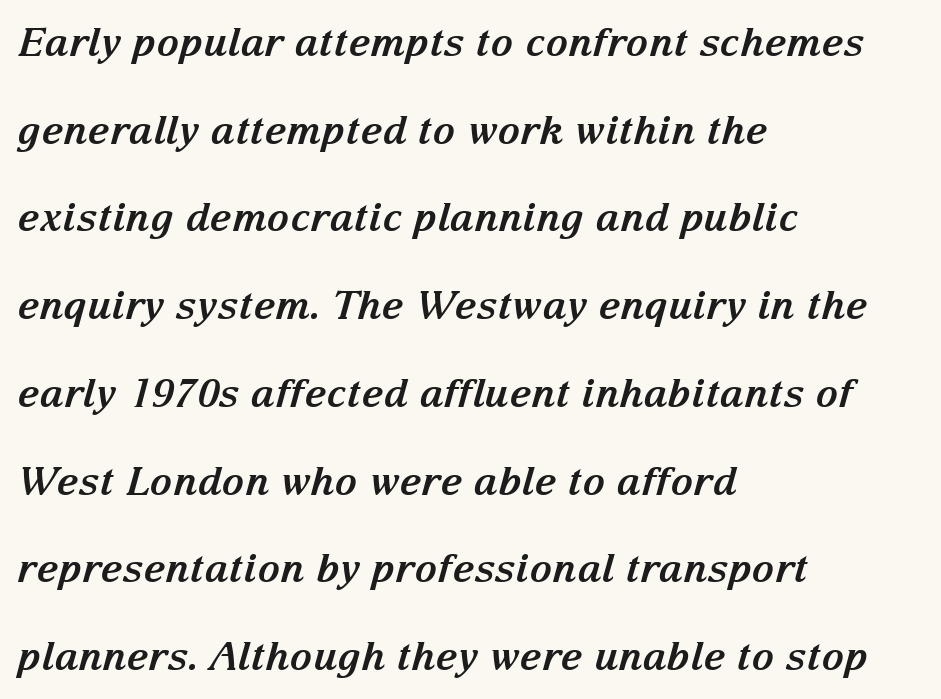
The typography opts for an oblique posture over an upright one. Looks like regular typesetting: each glyph gets only the width it needs. Does the copy run flush right? No — it runs flush left. Stroke terminals: seriffed.
